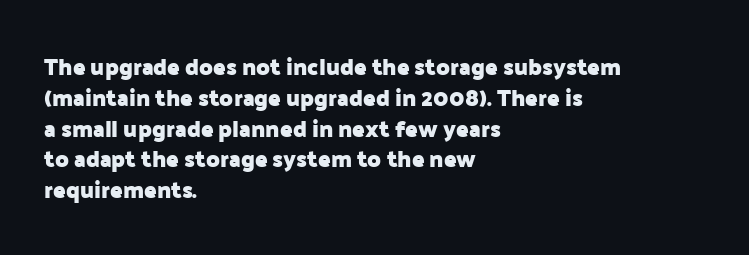
Q: Is the text bold? A: Yes.
Q: Is the text italic (slanted)? A: No, it is upright.
Q: Is the text underlined? A: No.
Q: How is the paragraph aligned? A: Left-aligned.
Q: Is the spacing between letters normal or unusually wide? A: Normal.
Q: Is the spacing between lines tight, normal or loose? A: Normal.
